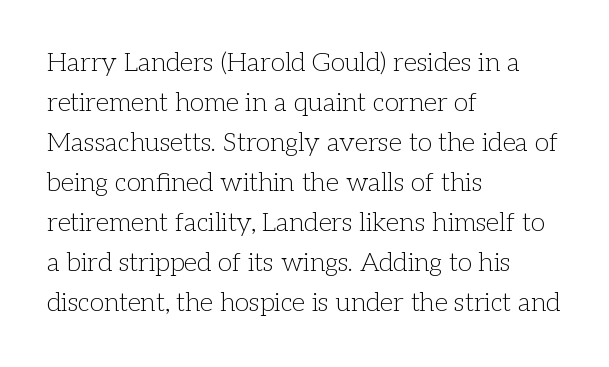
{"italic": "no", "bold": "no", "underline": "no", "align": "left", "line_spacing": "normal", "line_spacing_ratio": 1.54, "letter_spacing": "normal", "letter_spacing_em": 0.0, "glyph_px": 26}
